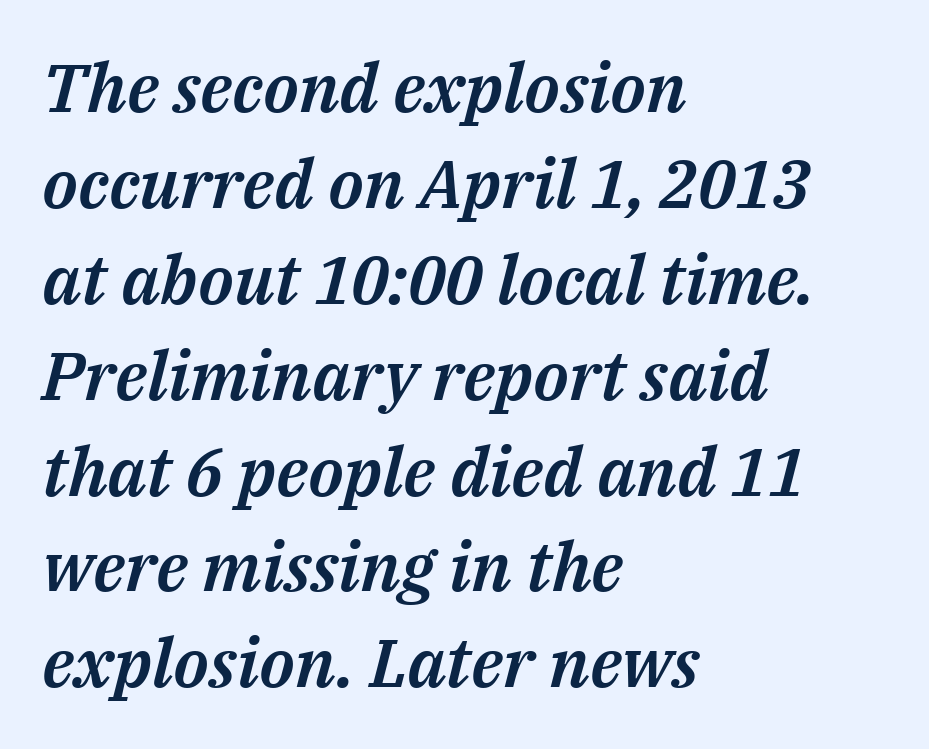
{"italic": "yes", "lean": "right", "slant_degrees": 14, "width": "normal", "stroke_contrast": "medium", "x_height": "medium", "monospaced": "no", "underline": "no", "align": "left", "line_spacing": "normal", "line_spacing_ratio": 1.41, "letter_spacing": "normal", "letter_spacing_em": 0.0, "glyph_px": 68}
